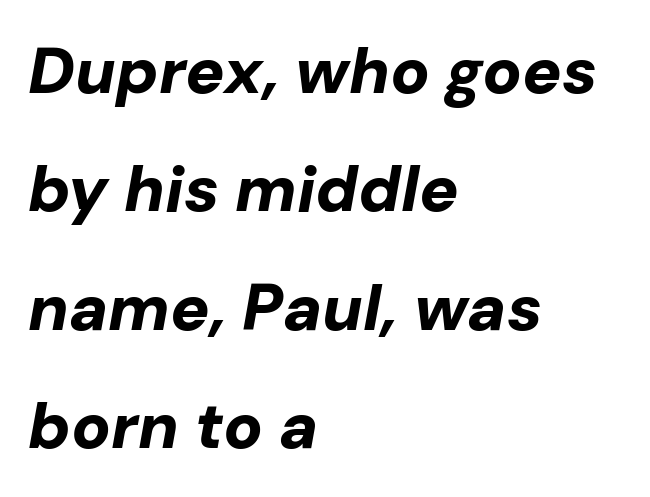
{"italic": "yes", "lean": "right", "slant_degrees": 10, "bold": "yes", "weight": "bold", "width": "normal", "stroke_contrast": "low", "x_height": "medium", "monospaced": "no", "underline": "no", "align": "left", "line_spacing_ratio": 1.82, "letter_spacing": "normal", "letter_spacing_em": 0.0, "glyph_px": 65}
